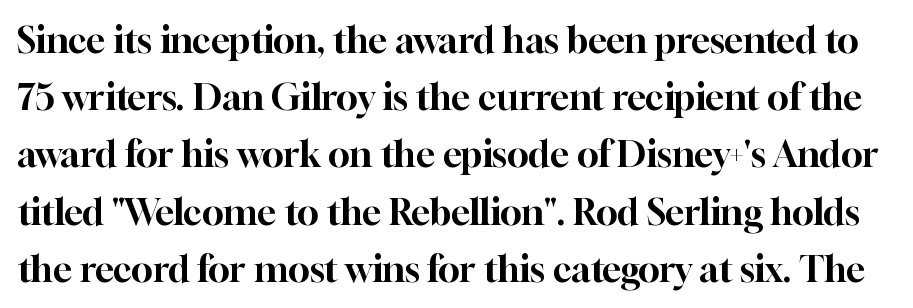
Here the glyphs are tracked normally, forming tight word shapes. Plain, unruled lines of type. Rows of type keep a routine distance in the vertical direction. Proportional: the letters do not fall into vertical columns. Rendered with straight, roman letterforms.
